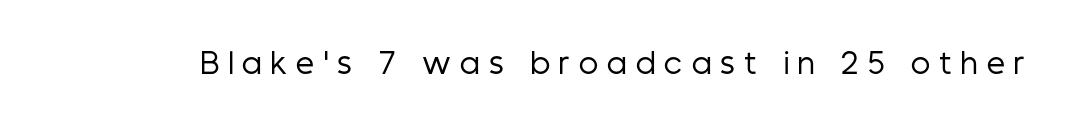
The weight tops out at a normal text grade. Check under the words: just untouched page. Nope, no serifs anywhere on these letters. This sample uses expanded letter spacing, leaving extra air between glyphs.
